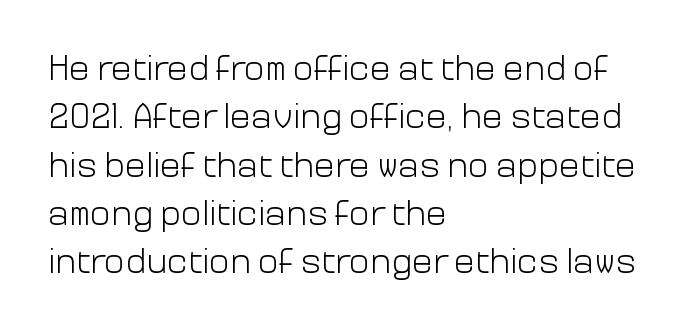
Q: Is the text bold? A: No.
Q: Is the text italic (slanted)? A: No, it is upright.
Q: Is the typeface a serif or a sans-serif typeface? A: Sans-serif.
Q: Is the text underlined? A: No.
Q: How is the paragraph aligned? A: Left-aligned.
Q: Is the spacing between letters normal or unusually wide? A: Normal.
Q: Is the spacing between lines tight, normal or loose? A: Normal.
Q: Width (condensed, normal, or wide)? A: Normal.
Q: Stroke contrast? A: Low.
Q: x-height? A: Medium.
Q: Monospaced? A: No.
